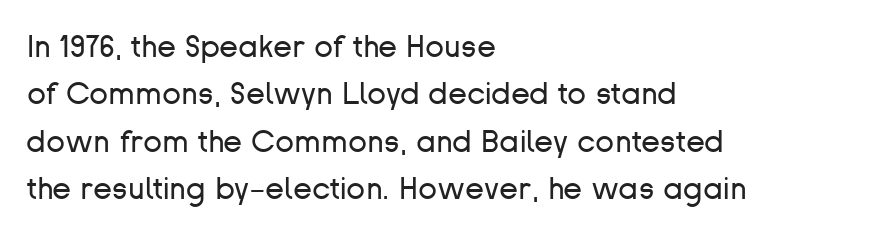
Regarding serifs, this sample does without them. Think standard paragraph weight, or any step lighter than that. The face used here is proportionally spaced, like ordinary book or web type. The letters stand upright; this is a roman face. Nobody drew a line under any word here. The passage is arranged the way most books set body copy — flush left.
